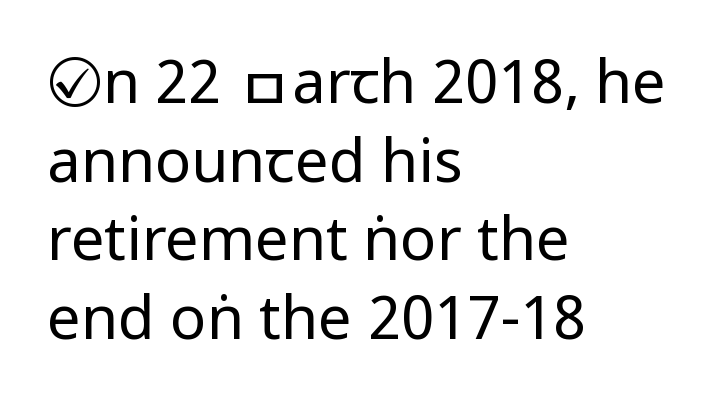
I'd call this a sans setting — the letters go barefoot. No extra ink here — the face is not bold. The zone under the glyphs is completely vacant. The passage shown is typed in a proportional face where columns would drift. Every row of glyphs begins at an identical x-position on the left. This block has exactly the height ordinary leading produces.
